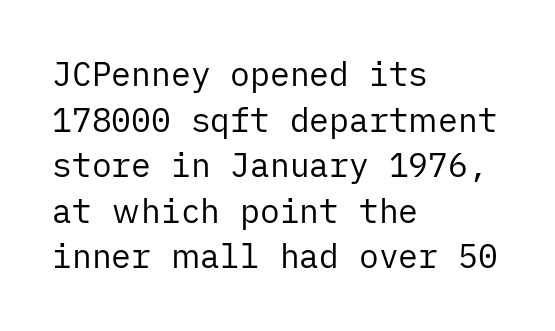
{"serif": "no", "italic": "no", "bold": "no", "weight": "regular", "width": "normal", "stroke_contrast": "low", "x_height": "medium", "underline": "no", "align": "left", "line_spacing": "normal", "line_spacing_ratio": 1.38, "letter_spacing": "normal", "letter_spacing_em": 0.0, "glyph_px": 33}
